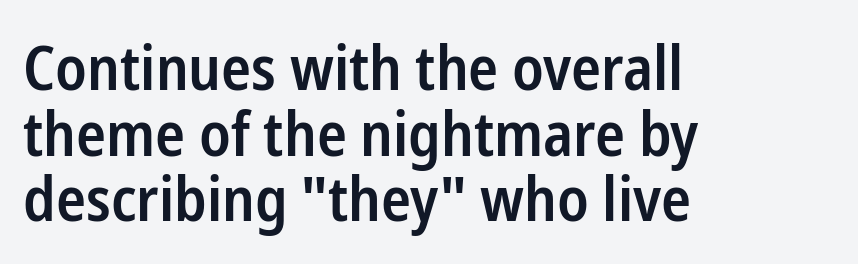
The image shows 62 px semibold, condensed sans-serif type, upright; set left-aligned, tight line spacing (1.06x), normal letter spacing, not underlined; low stroke contrast and a medium x-height.
